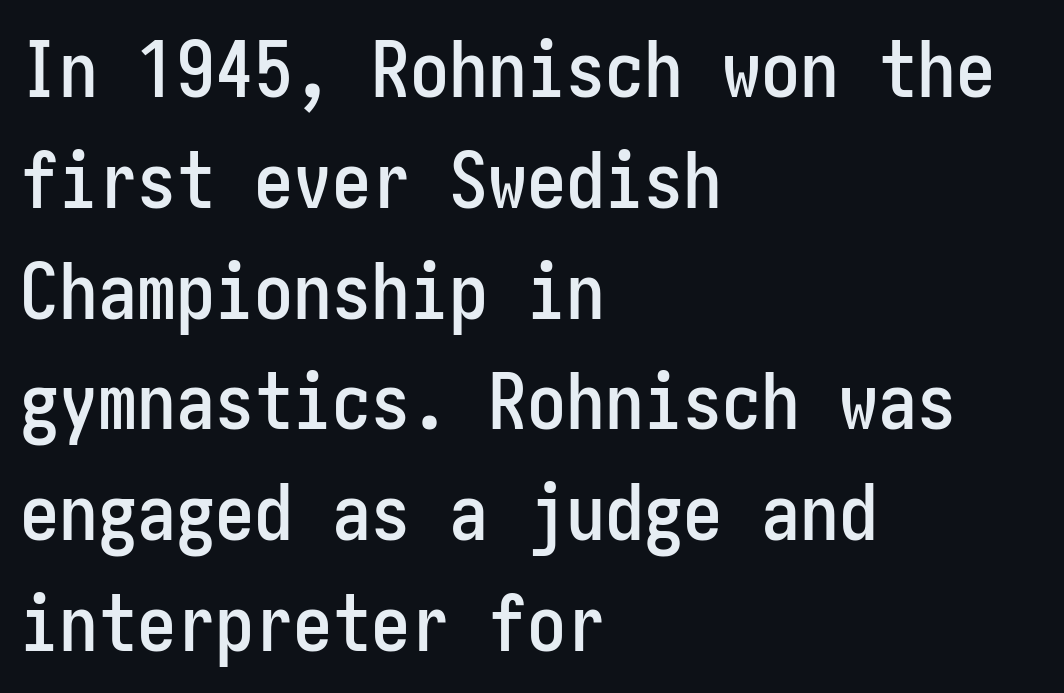
Summary of vertical rhythm: regular, with standard interline spacing. If you drew a ruler down the left edge, every line would touch it. Characters remain perfectly vertical along every line. Each row of text sits above clean, open space. Note: no serifs on the glyphs. A typesetter would call this zero additional tracking.
